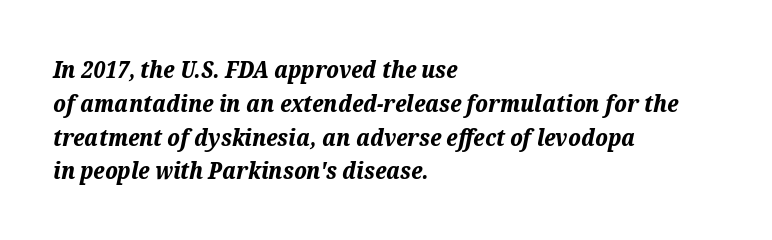
{"italic": "yes", "lean": "right", "slant_degrees": 12, "bold": "yes", "underline": "no", "align": "left", "line_spacing": "normal", "line_spacing_ratio": 1.47, "letter_spacing": "normal", "letter_spacing_em": 0.0, "glyph_px": 23}
